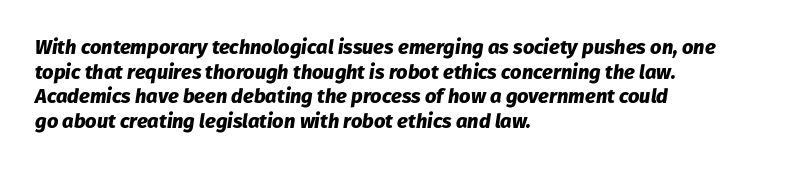
Q: Is the text bold? A: Yes.
Q: Is the text italic (slanted)? A: Yes, it leans right by about 8 degrees.
Q: Is the text underlined? A: No.
Q: How is the paragraph aligned? A: Left-aligned.
Q: Is the spacing between letters normal or unusually wide? A: Normal.
